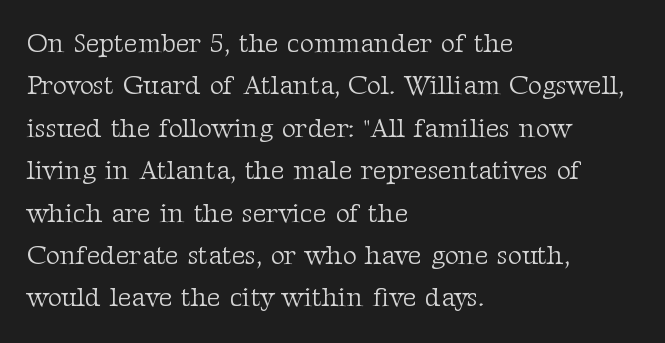
The image shows 27 px text type, upright; set left-aligned, normal line spacing (1.57x), normal letter spacing, not underlined.
